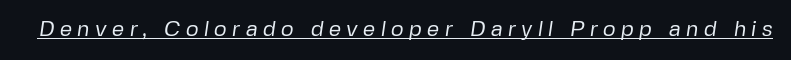
Q: Is the text bold? A: No.
Q: Is the text underlined? A: Yes.
Q: Is the spacing between letters normal or unusually wide? A: Unusually wide.
